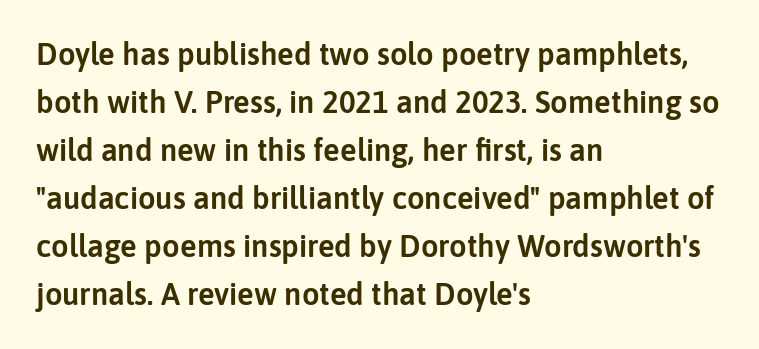
Posture: vertical. Check where the strokes stop: nothing finishes them off — pure sans. A typesetter would call this proportional, since set widths differ per character. The letterforms sit shoulder to shoulder at normal distance. In terms of leading, this rendering sits right in the middle. Underlining? Definitely not there.
